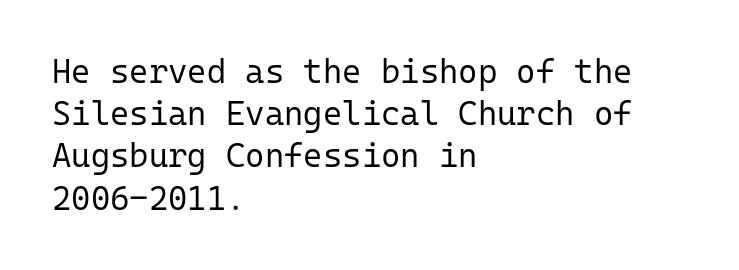
Q: Is the text bold? A: No.
Q: Is the text italic (slanted)? A: No, it is upright.
Q: Is the typeface a serif or a sans-serif typeface? A: Sans-serif.
Q: Is the text underlined? A: No.
Q: How is the paragraph aligned? A: Left-aligned.
Q: Is the spacing between letters normal or unusually wide? A: Normal.
Q: Is the spacing between lines tight, normal or loose? A: Normal.
Q: Width (condensed, normal, or wide)? A: Normal.
Q: Stroke contrast? A: Low.
Q: x-height? A: Medium.
Q: Monospaced? A: Yes.
